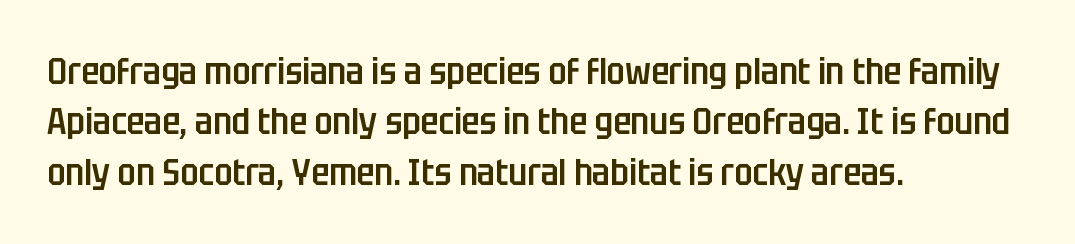
The glyphs have the mass of a demibold cut, below bold. Summary of vertical rhythm: regular, with standard interline spacing. Visually the block forms a straight wall on the left and a jagged coastline on the right. The horizontal fit of the characters is conventional and even.
